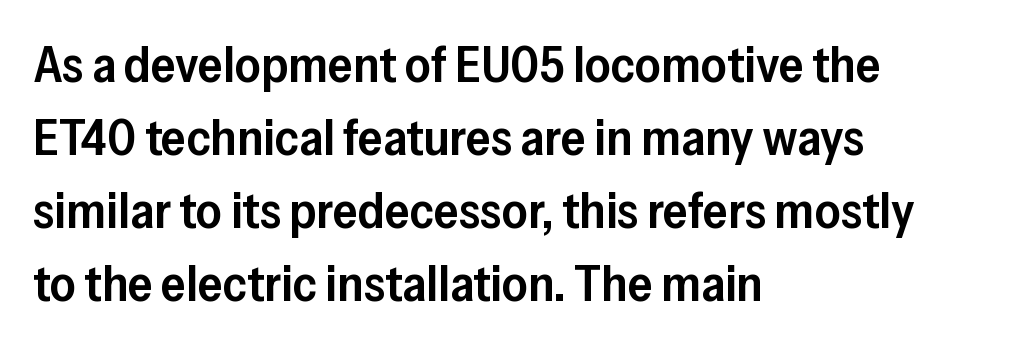
The font's upright variant was chosen for this text. Unlike a traditional serif, this face leaves its strokes unadorned. Reading down the block, your eye returns to a fixed left position each line. A semibold gives these letters moderate extra thickness, short of bold. The letters advance in unequal steps, a hallmark of proportional type. How are the letters spaced? Ordinarily, with no added tracking.
